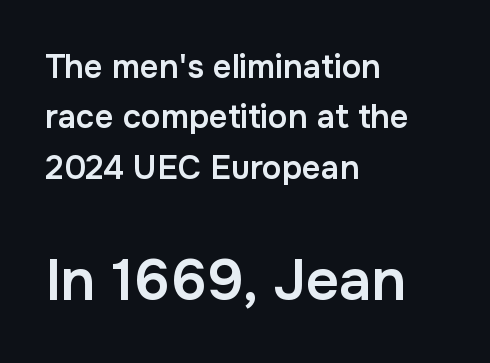
These lines are rendered in a variable-pitch font. Visually, the bottom section dominates because its glyphs are scaled up. In terms of letterspacing, this is plain default setting. The face used here is a semibold: visibly heavier than regular, lighter than bold. The type family on display is of the sans-serif kind. Interline gaps are of average width in this sample.
